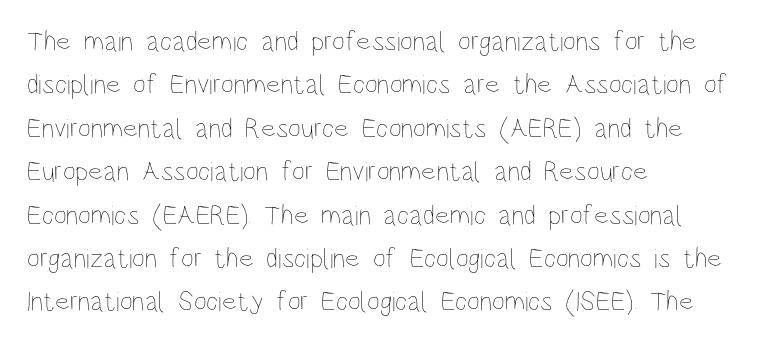
Q: Is the text bold? A: No.
Q: Is the text italic (slanted)? A: No, it is upright.
Q: Is the text underlined? A: No.
Q: How is the paragraph aligned? A: Left-aligned.
Q: Is the spacing between letters normal or unusually wide? A: Normal.
Q: Is the spacing between lines tight, normal or loose? A: Normal.
Q: Width (condensed, normal, or wide)? A: Condensed.
Q: Stroke contrast? A: Low.
Q: x-height? A: Large.
Q: Monospaced? A: No.
